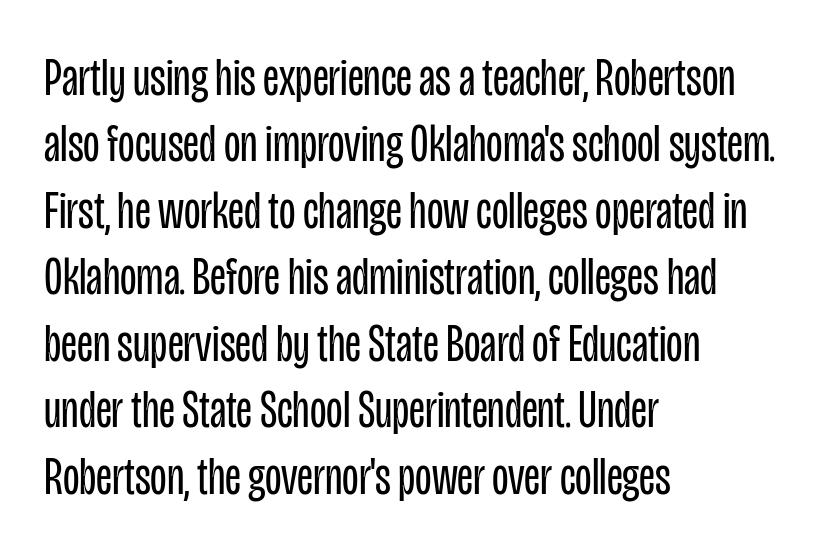
No letter is thick-stroked: the sample isn't bold. Standard letterfit; no display-style spreading of the glyphs. All the whitespace from short lines collects on the right. A sans-serif font was chosen for this passage.
